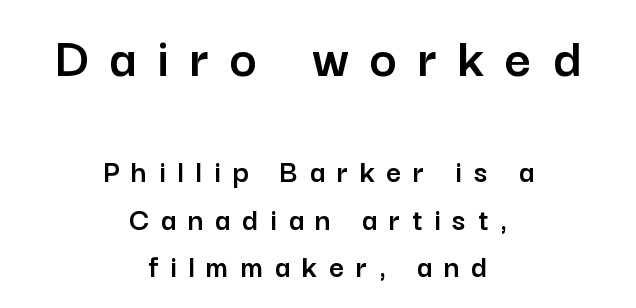
Of the two passages, the one on top uses the larger point size. In CSS terms this would be text-align: center. Letterform terminals end flat and unadorned throughout the passage. The zone under the glyphs is completely vacant. In terms of letterspacing, this is a distinctly airy, spread setting. Is this a fixed-width face? No — the glyphs have proportional, varying widths.
